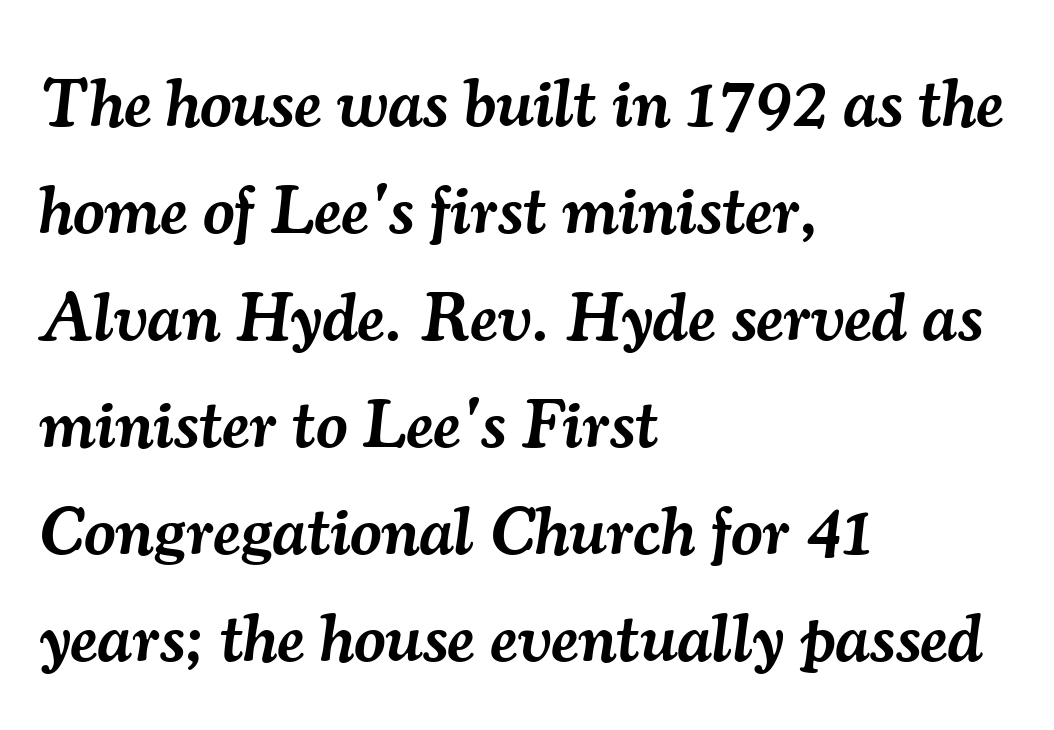
Q: Is the text bold? A: Semi-bold.
Q: Is the text italic (slanted)? A: Yes, it leans right by about 7 degrees.
Q: Is the typeface a serif or a sans-serif typeface? A: Serif.
Q: Is the text underlined? A: No.
Q: How is the paragraph aligned? A: Left-aligned.
Q: Is the spacing between letters normal or unusually wide? A: Normal.
Q: Is the spacing between lines tight, normal or loose? A: Normal.
Q: Width (condensed, normal, or wide)? A: Normal.
Q: Stroke contrast? A: Medium.
Q: x-height? A: Small.
Q: Monospaced? A: No.
